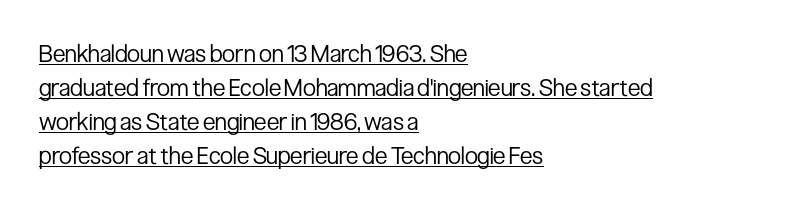
Italic: no, the glyphs are upright roman. The gaps between neighbouring characters are ordinary and unremarkable. Weight: in the light-to-regular range. Leading matches the norm, producing a regular column. Caption: multi-line text, flush left, ragged right. Glance below the letters and you will spot a drawn line.
